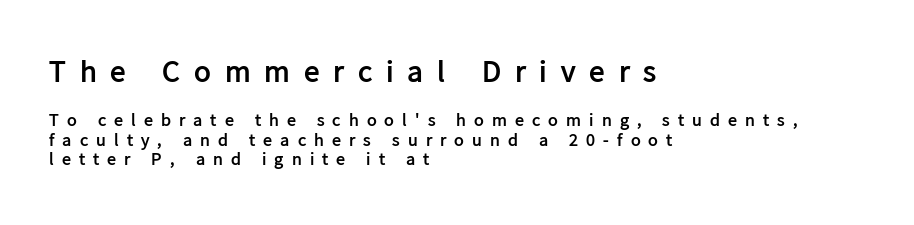
Q: Is the text bold? A: Yes.
Q: Is the text italic (slanted)? A: No, it is upright.
Q: Is the typeface a serif or a sans-serif typeface? A: Sans-serif.
Q: Is the text underlined? A: No.
Q: How is the paragraph aligned? A: Left-aligned.
Q: Is the spacing between letters normal or unusually wide? A: Unusually wide.
Q: Is the spacing between lines tight, normal or loose? A: Tight.
Q: Which block of text is set in a larger size, the first (top) or the second (bottom)? A: The first (top) one.
Q: Width (condensed, normal, or wide)? A: Normal.
Q: Stroke contrast? A: Low.
Q: x-height? A: Medium.
Q: Monospaced? A: No.
